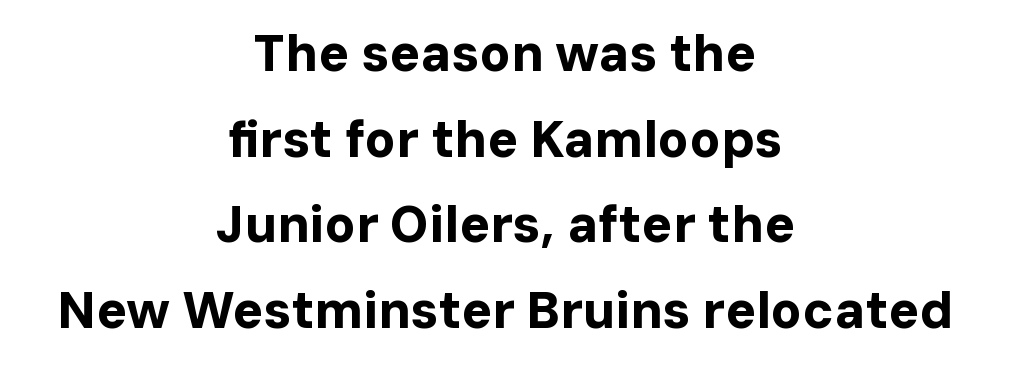
The image shows 51 px bold sans-serif type, upright; set centered, normal line spacing (1.68x), normal letter spacing, not underlined; low stroke contrast and a medium x-height.
